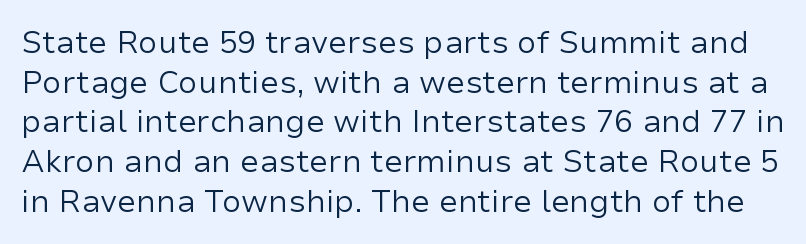
Q: Is the text bold? A: No.
Q: Is the text italic (slanted)? A: No, it is upright.
Q: Is the typeface a serif or a sans-serif typeface? A: Sans-serif.
Q: Is the text underlined? A: No.
Q: Is the spacing between letters normal or unusually wide? A: Normal.
Q: Is the spacing between lines tight, normal or loose? A: Normal.
Q: Width (condensed, normal, or wide)? A: Normal.
Q: Stroke contrast? A: Low.
Q: x-height? A: Medium.
Q: Monospaced? A: No.
